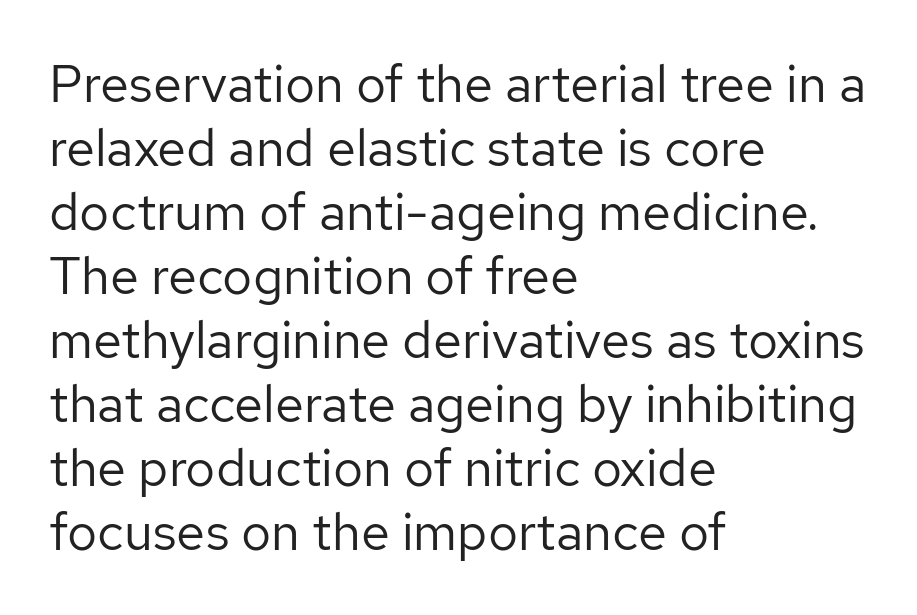
{"serif": "no", "italic": "no", "bold": "no", "weight": "regular", "width": "normal", "stroke_contrast": "low", "x_height": "medium", "monospaced": "no", "underline": "no", "align": "left", "line_spacing_ratio": 1.23, "letter_spacing": "normal", "letter_spacing_em": 0.0, "glyph_px": 52}
